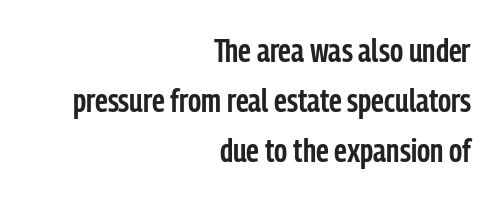
The foot of each line stays bare and open. Letter spacing: default. You can tell from the bare stems that sans-serif type was used. Looks like regular typesetting: each glyph gets only the width it needs.
